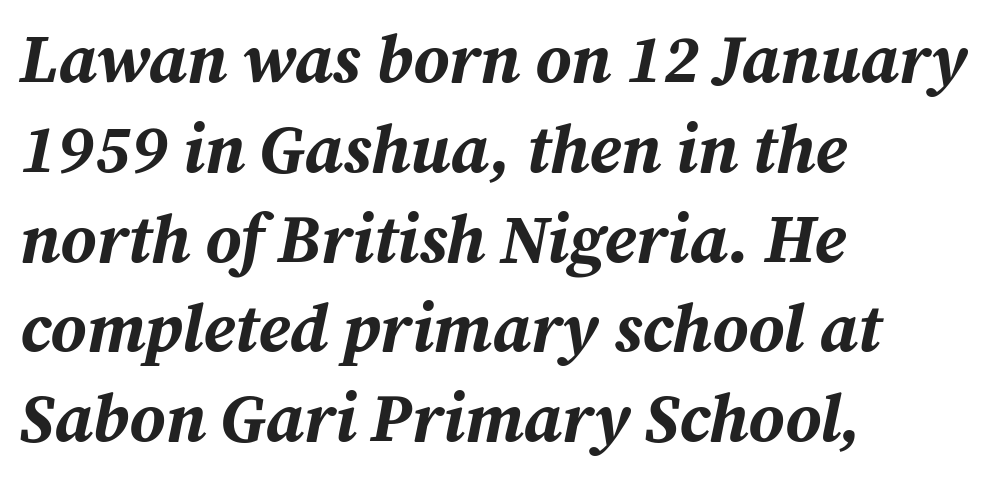
{"italic": "yes", "lean": "right", "slant_degrees": 12, "bold": "yes", "weight": "bold", "width": "normal", "stroke_contrast": "medium", "x_height": "medium", "monospaced": "no", "underline": "no", "align": "left", "line_spacing": "normal", "line_spacing_ratio": 1.32, "letter_spacing": "normal", "letter_spacing_em": 0.0, "glyph_px": 68}
